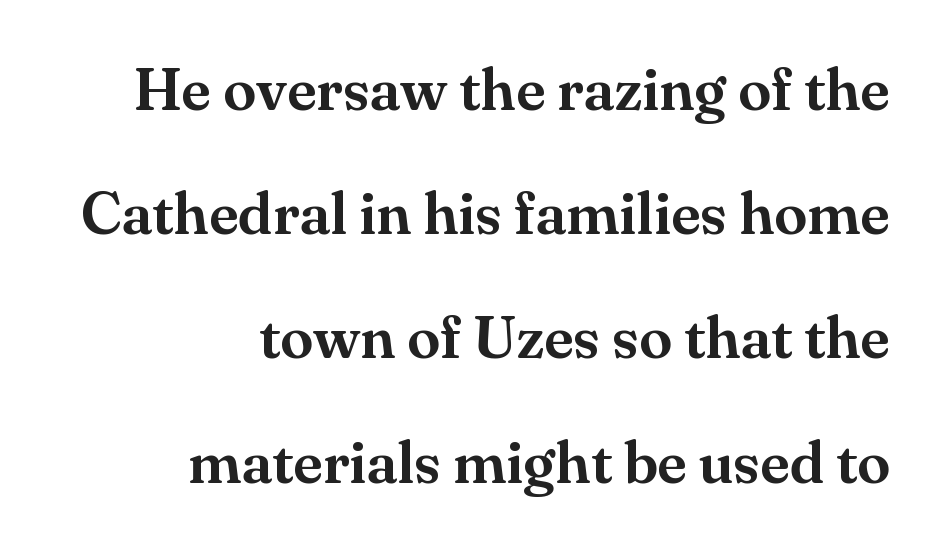
Q: Is the text italic (slanted)? A: No, it is upright.
Q: Is the typeface a serif or a sans-serif typeface? A: Serif.
Q: Is the text underlined? A: No.
Q: How is the paragraph aligned? A: Right-aligned.
Q: Is the spacing between letters normal or unusually wide? A: Normal.
Q: Is the spacing between lines tight, normal or loose? A: Loose.
Q: Width (condensed, normal, or wide)? A: Normal.
Q: Stroke contrast? A: Medium.
Q: x-height? A: Small.
Q: Monospaced? A: No.
